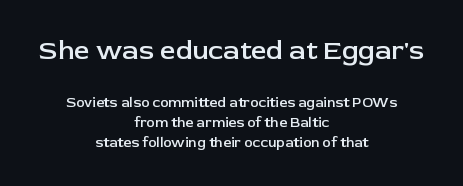
The image shows 27 px text type, upright; set centered, normal line spacing (1.43x), normal letter spacing, not underlined; the first (top) block is 1.93x larger.
